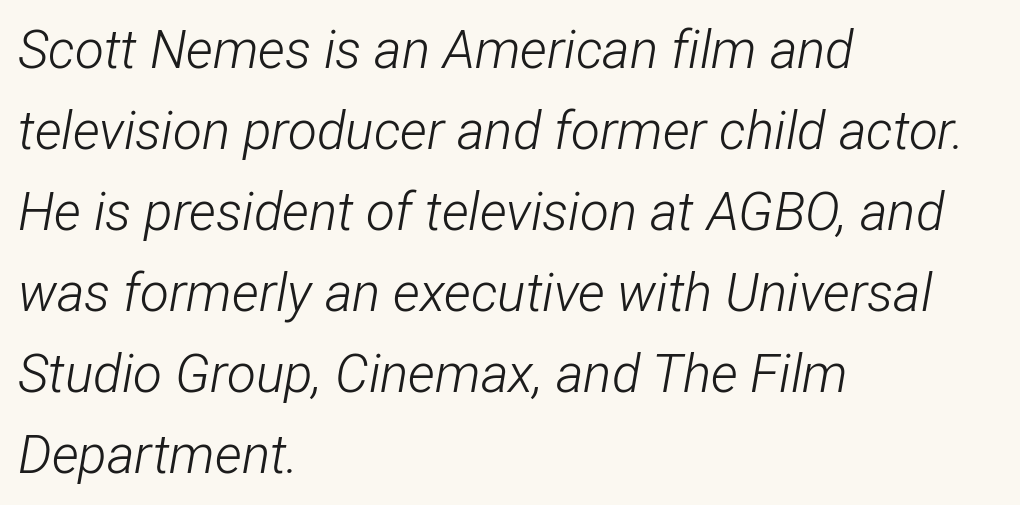
{"italic": "yes", "lean": "right", "slant_degrees": 12, "bold": "no", "weight": "light", "width": "condensed", "stroke_contrast": "low", "x_height": "medium", "monospaced": "no", "underline": "no", "align": "left", "line_spacing": "normal", "line_spacing_ratio": 1.53, "letter_spacing": "normal", "letter_spacing_em": 0.0, "glyph_px": 53}
